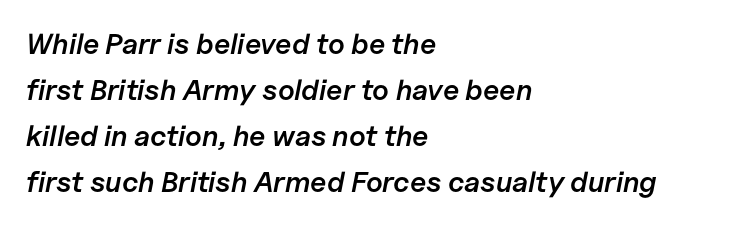
{"italic": "yes", "lean": "right", "slant_degrees": 11, "bold": "semi", "weight": "semibold", "width": "normal", "stroke_contrast": "low", "x_height": "medium", "monospaced": "no", "underline": "no", "align": "left", "line_spacing": "normal", "line_spacing_ratio": 1.59, "letter_spacing": "normal", "letter_spacing_em": 0.0, "glyph_px": 29}
